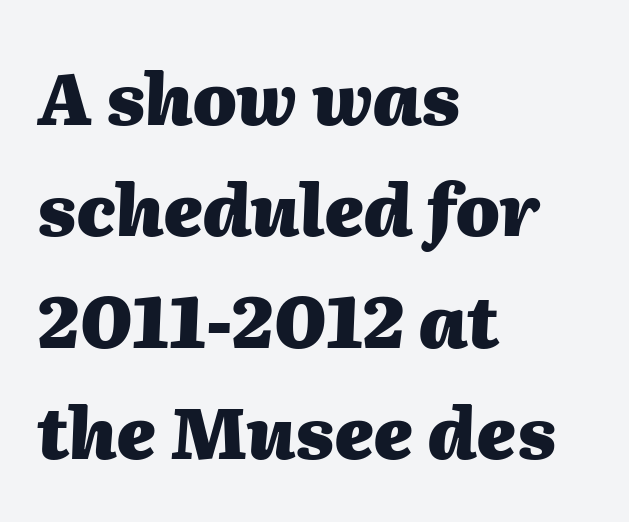
{"italic": "yes", "lean": "right", "slant_degrees": 2, "bold": "yes", "weight": "heavy", "width": "normal", "stroke_contrast": "medium", "x_height": "medium", "monospaced": "no", "underline": "no", "align": "left", "line_spacing": "normal", "line_spacing_ratio": 1.57, "letter_spacing": "normal", "letter_spacing_em": 0.0, "glyph_px": 71}
